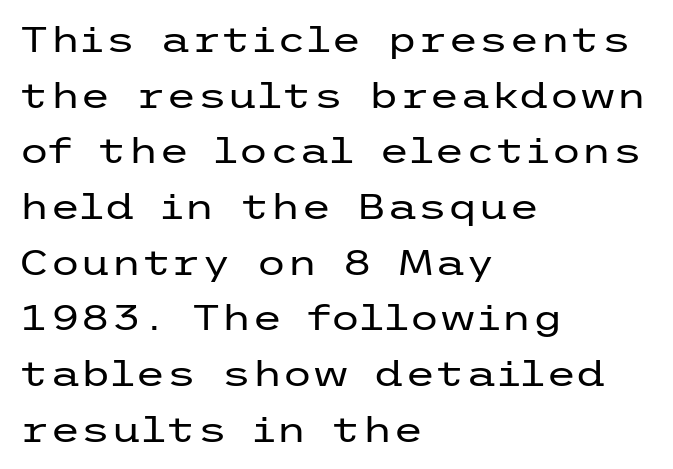
The image shows 35 px regular-weight, wide sans-serif type, upright; set left-aligned, normal line spacing (1.59x), normal letter spacing, not underlined; low stroke contrast and a medium x-height.
